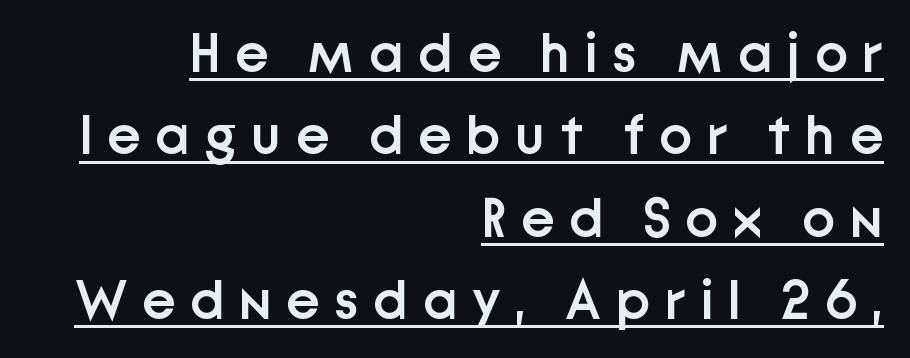
The image shows 56 px semibold sans-serif type, upright; set right-aligned, normal line spacing (1.47x), unusually wide letter spacing (+0.26 em), underlined; low stroke contrast and a medium x-height.
